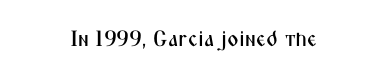
{"italic": "no", "underline": "no", "align": "center", "letter_spacing": "normal", "letter_spacing_em": 0.0, "glyph_px": 22}
